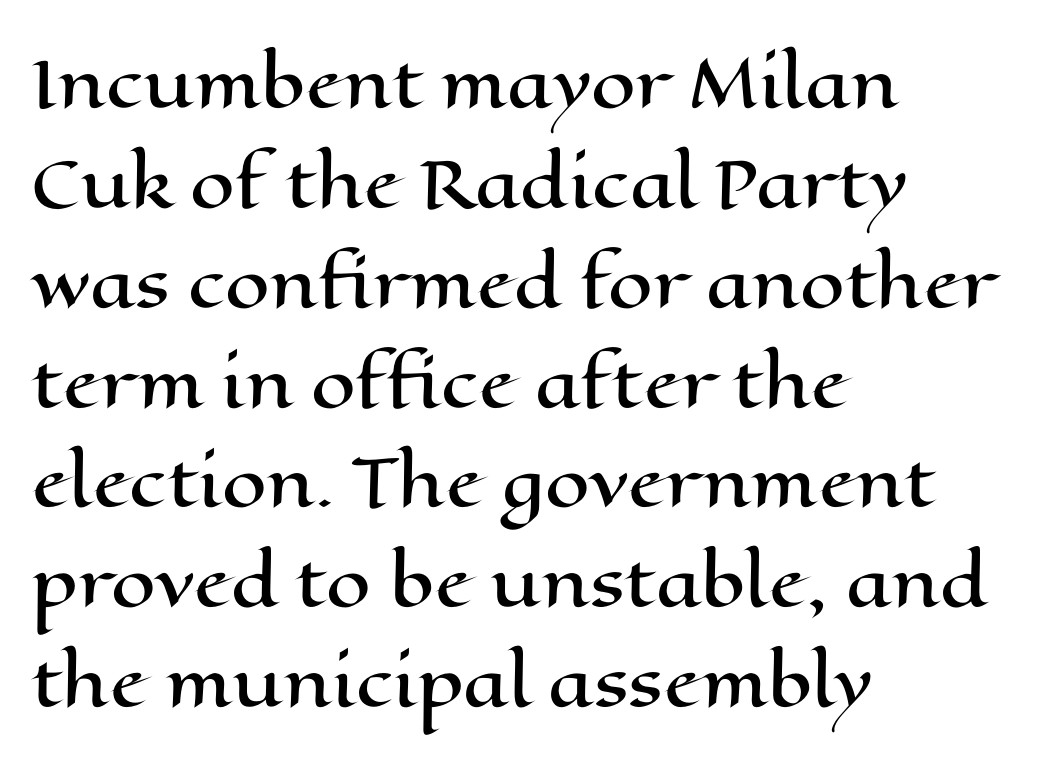
Q: Is the text italic (slanted)? A: No, it is upright.
Q: Is the text underlined? A: No.
Q: How is the paragraph aligned? A: Left-aligned.
Q: Is the spacing between letters normal or unusually wide? A: Normal.
Q: Is the spacing between lines tight, normal or loose? A: Normal.
Q: Width (condensed, normal, or wide)? A: Wide.
Q: Stroke contrast? A: High.
Q: x-height? A: Medium.
Q: Monospaced? A: No.
